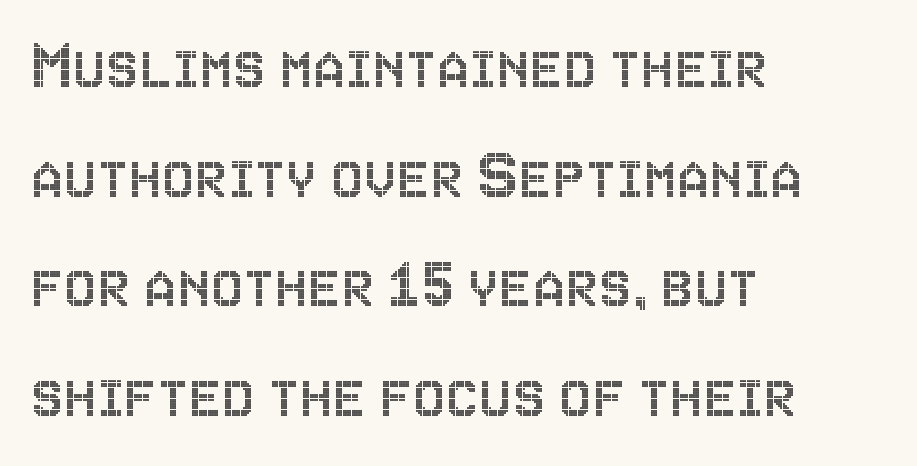
The image shows 74 px condensed type, upright; set left-aligned, normal line spacing (1.48x), normal letter spacing, not underlined; a large x-height.
